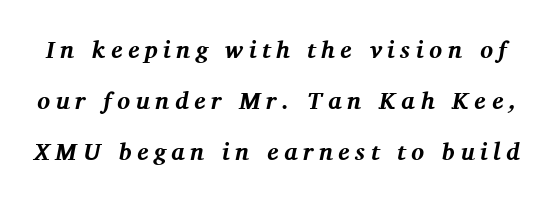
{"italic": "yes", "lean": "right", "slant_degrees": 11, "bold": "yes", "underline": "no", "line_spacing": "loose", "line_spacing_ratio": 2.13, "letter_spacing": "wide", "letter_spacing_em": 0.23, "glyph_px": 24}
